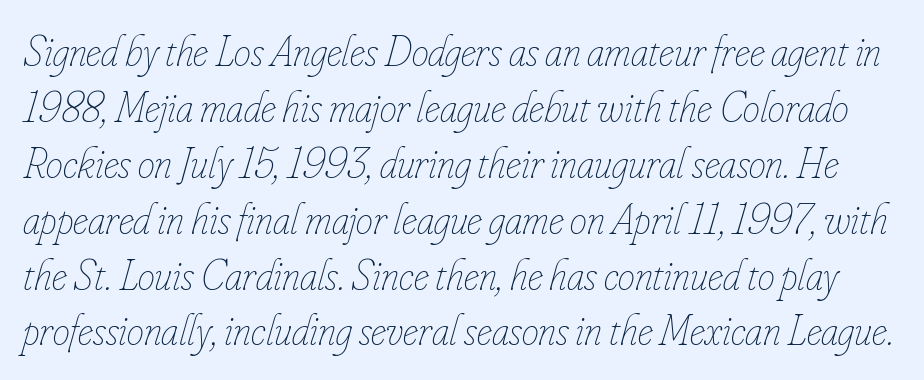
Q: Is the text bold? A: No.
Q: Is the text italic (slanted)? A: Yes, it leans right by about 16 degrees.
Q: Is the text underlined? A: No.
Q: Is the spacing between letters normal or unusually wide? A: Normal.
Q: Is the spacing between lines tight, normal or loose? A: Normal.
Q: Width (condensed, normal, or wide)? A: Condensed.
Q: Stroke contrast? A: Low.
Q: x-height? A: Small.
Q: Monospaced? A: No.
